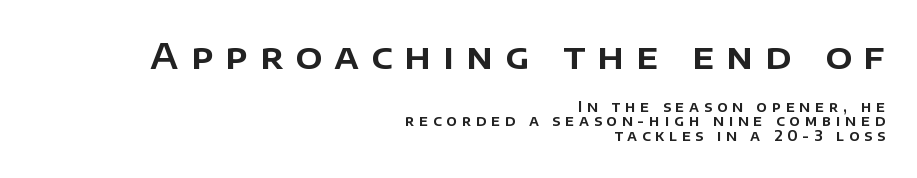
Q: Is the text italic (slanted)? A: No, it is upright.
Q: Is the typeface a serif or a sans-serif typeface? A: Sans-serif.
Q: Is the text underlined? A: No.
Q: How is the paragraph aligned? A: Right-aligned.
Q: Is the spacing between letters normal or unusually wide? A: Unusually wide.
Q: Is the spacing between lines tight, normal or loose? A: Tight.
Q: Which block of text is set in a larger size, the first (top) or the second (bottom)? A: The first (top) one.
Q: Width (condensed, normal, or wide)? A: Normal.
Q: Stroke contrast? A: Low.
Q: x-height? A: Large.
Q: Monospaced? A: No.
